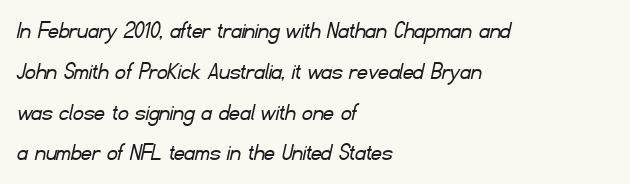
Q: Is the text bold? A: No.
Q: Is the text underlined? A: No.
Q: How is the paragraph aligned? A: Left-aligned.
Q: Is the spacing between letters normal or unusually wide? A: Normal.
Q: Is the spacing between lines tight, normal or loose? A: Normal.
